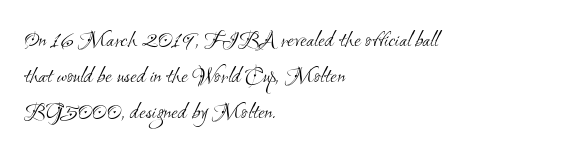
The image shows 24 px text type; set left-aligned, normal line spacing (1.5x), normal letter spacing, not underlined.
